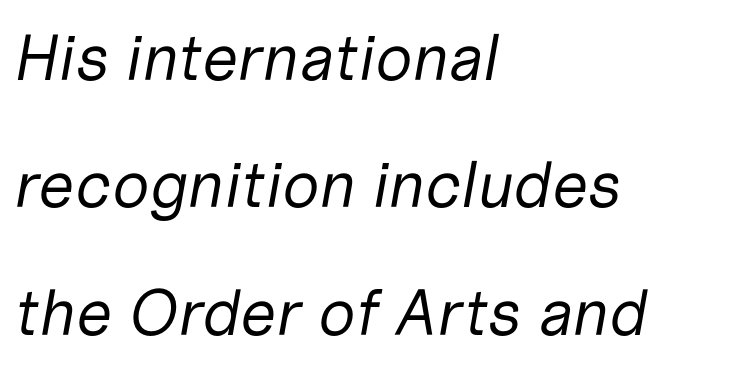
{"italic": "yes", "lean": "right", "slant_degrees": 10, "bold": "no", "weight": "regular", "width": "normal", "stroke_contrast": "low", "x_height": "medium", "monospaced": "no", "underline": "no", "align": "left", "line_spacing": "loose", "line_spacing_ratio": 1.96, "letter_spacing": "normal", "letter_spacing_em": 0.0, "glyph_px": 65}
